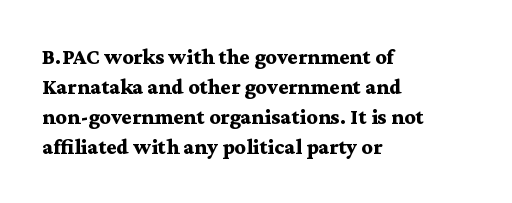
The image shows 22 px bold type, upright; set left-aligned, normal line spacing (1.36x), normal letter spacing, not underlined.
